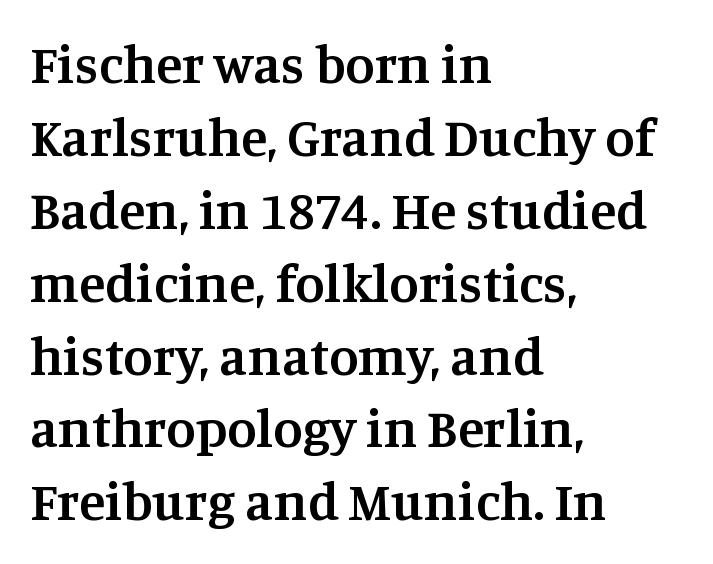
The letters carry serifs — small finishing strokes at the ends of their stems. These lines sit exactly where default settings would place them. A bit beefed up — I'd call it semibold rather than bold. The letters stand upright; this is a roman face.
